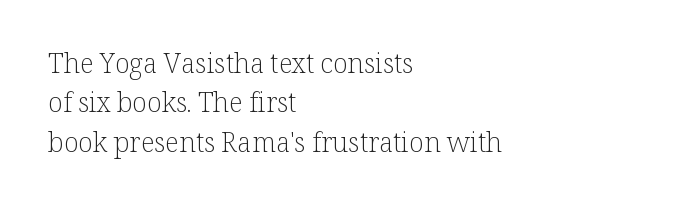
Q: Is the text bold? A: No.
Q: Is the text italic (slanted)? A: No, it is upright.
Q: Is the text underlined? A: No.
Q: How is the paragraph aligned? A: Left-aligned.
Q: Is the spacing between letters normal or unusually wide? A: Normal.
Q: Is the spacing between lines tight, normal or loose? A: Normal.
